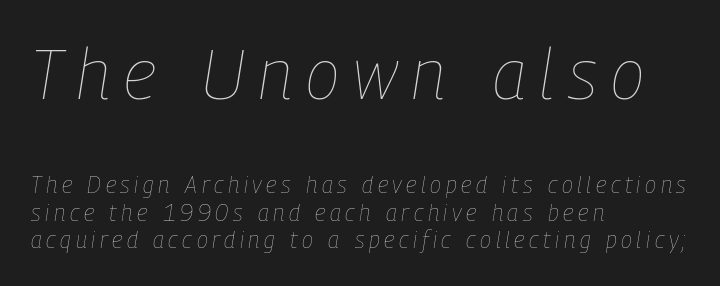
{"italic": "yes", "lean": "right", "slant_degrees": 9, "bold": "no", "weight": "thin", "width": "condensed", "stroke_contrast": "low", "x_height": "medium", "monospaced": "no", "underline": "no", "align": "left", "line_spacing_ratio": 1.19, "letter_spacing": "wide", "letter_spacing_em": 0.2, "larger_block": "first", "size_ratio": 3.04, "glyph_px": 70}
